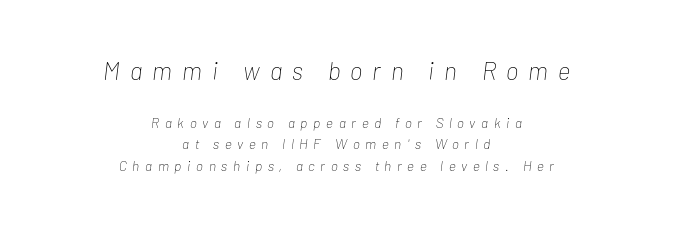
{"italic": "yes", "lean": "right", "slant_degrees": 7, "bold": "no", "underline": "no", "align": "center", "line_spacing": "normal", "line_spacing_ratio": 1.55, "letter_spacing": "wide", "letter_spacing_em": 0.4, "larger_block": "first", "size_ratio": 1.79, "glyph_px": 25}
